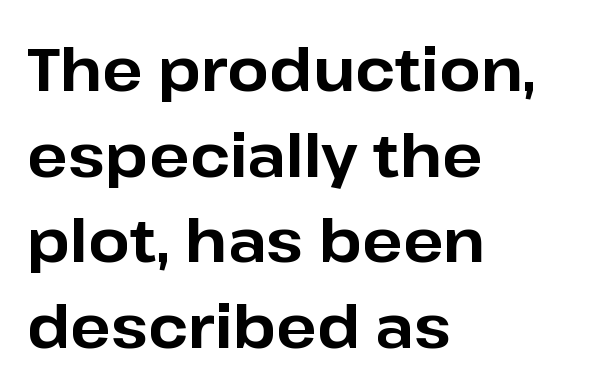
The image shows 59 px bold sans-serif type, upright; set left-aligned, normal line spacing (1.45x), normal letter spacing, not underlined; low stroke contrast and a medium x-height.
